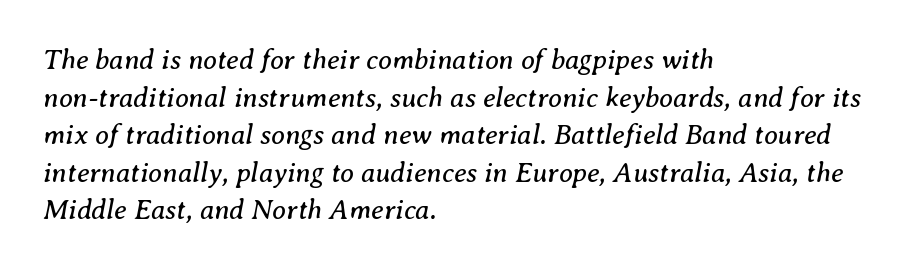
{"serif": "yes", "italic": "yes", "lean": "right", "slant_degrees": 8, "bold": "no", "weight": "regular", "width": "normal", "stroke_contrast": "medium", "x_height": "medium", "monospaced": "no", "underline": "no", "align": "left", "line_spacing": "normal", "line_spacing_ratio": 1.34, "letter_spacing": "normal", "letter_spacing_em": 0.0, "glyph_px": 28}
